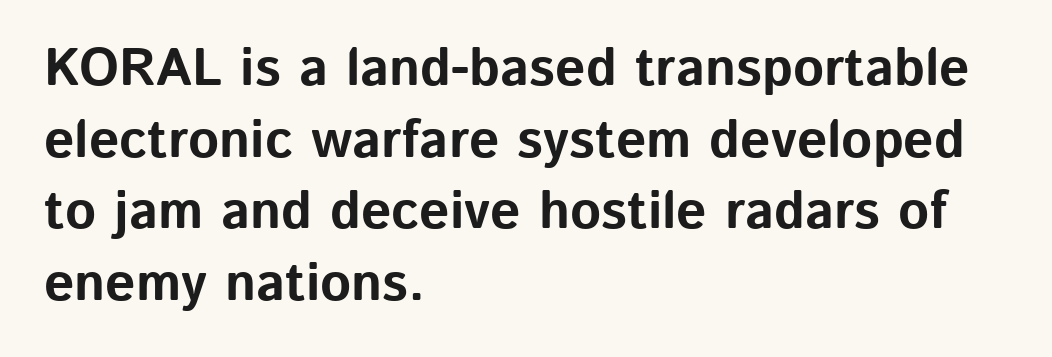
{"serif": "no", "italic": "no", "bold": "yes", "weight": "bold", "width": "normal", "stroke_contrast": "low", "x_height": "medium", "monospaced": "no", "underline": "no", "align": "left", "line_spacing": "normal", "line_spacing_ratio": 1.35, "letter_spacing": "normal", "letter_spacing_em": 0.0, "glyph_px": 53}
